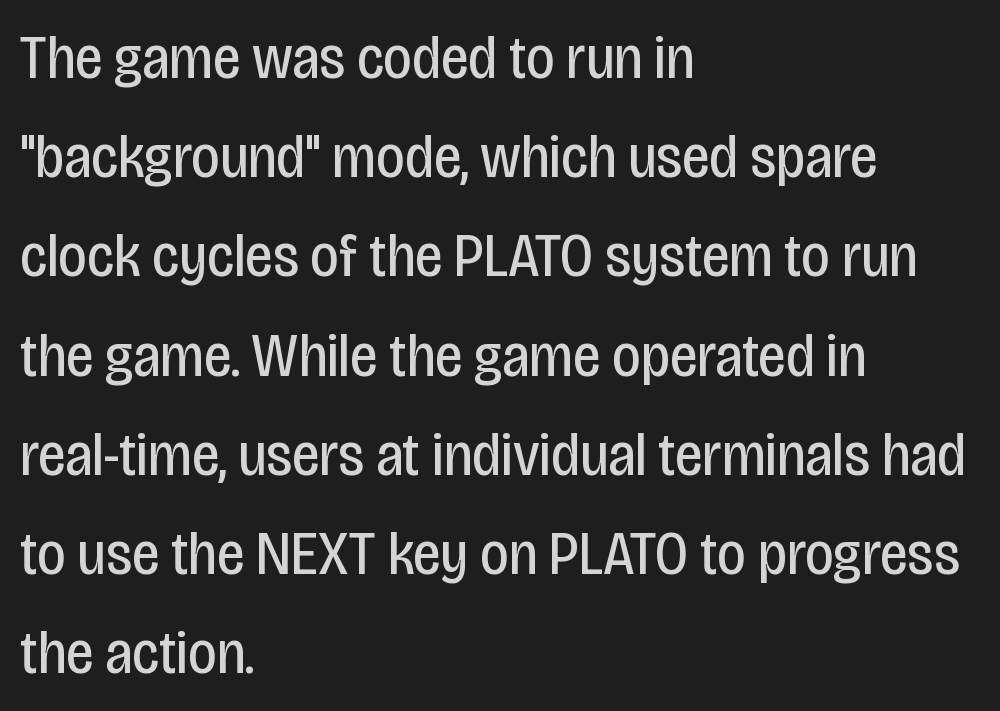
These lines keep a tight, regular rhythm from letter to letter. Underlining? Definitely not there. The lettering stays uniformly vertical, giving the passage a roman look. The face used here is a sans, in the tradition of grotesques and geometrics.
